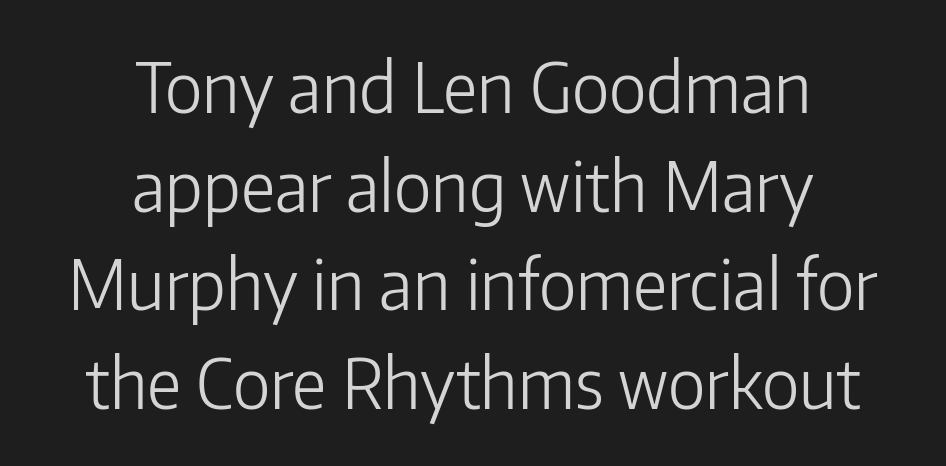
{"serif": "no", "italic": "no", "bold": "no", "weight": "light", "width": "normal", "stroke_contrast": "low", "x_height": "medium", "monospaced": "no", "underline": "no", "align": "center", "line_spacing": "normal", "line_spacing_ratio": 1.45, "letter_spacing": "normal", "letter_spacing_em": 0.0, "glyph_px": 68}
